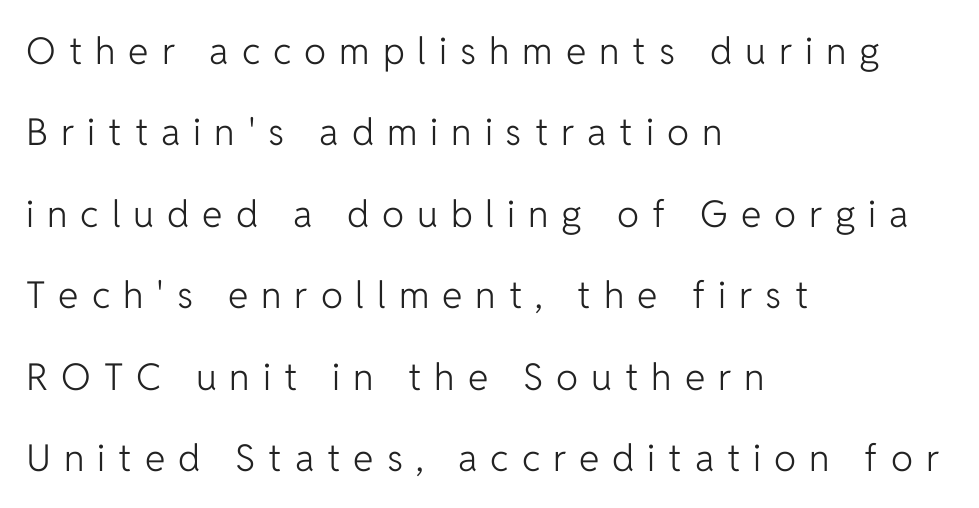
{"serif": "no", "italic": "no", "bold": "no", "weight": "light", "width": "normal", "stroke_contrast": "low", "x_height": "medium", "monospaced": "no", "underline": "no", "align": "left", "line_spacing": "loose", "line_spacing_ratio": 2.2, "letter_spacing": "wide", "letter_spacing_em": 0.35, "glyph_px": 37}
